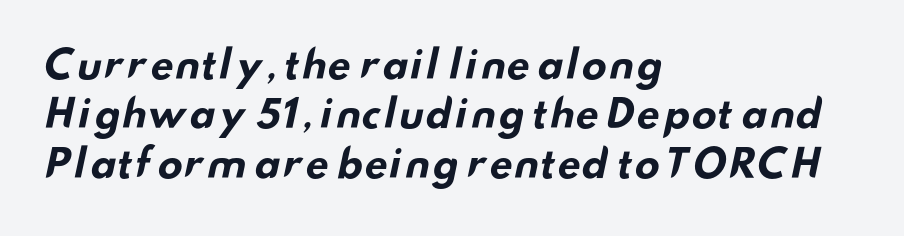
The image shows 38 px bold, wide sans-serif type; set left-aligned, normal line spacing (1.3x), normal letter spacing, not underlined; low stroke contrast and a small x-height.
